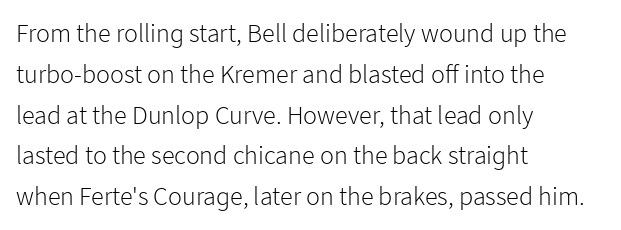
Q: Is the text bold? A: No.
Q: Is the text italic (slanted)? A: No, it is upright.
Q: Is the text underlined? A: No.
Q: How is the paragraph aligned? A: Left-aligned.
Q: Is the spacing between letters normal or unusually wide? A: Normal.
Q: Is the spacing between lines tight, normal or loose? A: Normal.
